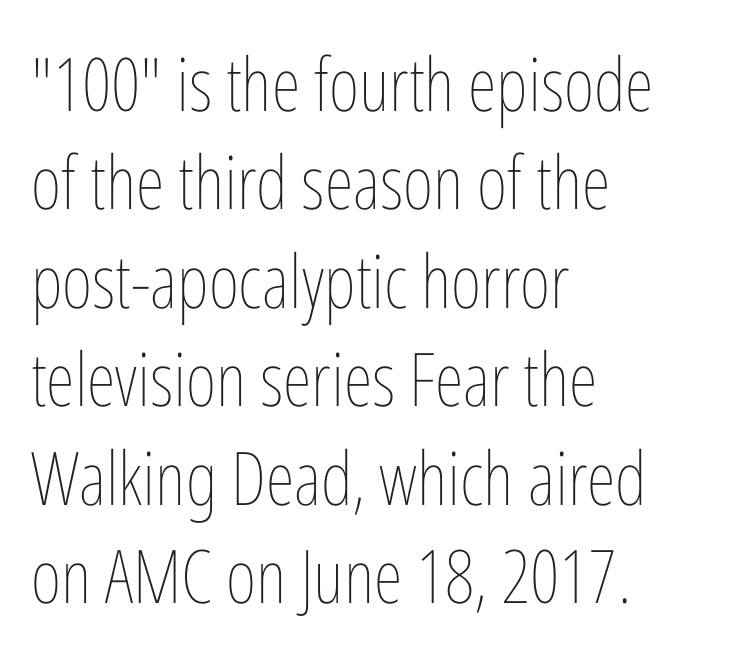
{"italic": "no", "bold": "no", "weight": "thin", "width": "condensed", "stroke_contrast": "low", "x_height": "medium", "monospaced": "no", "underline": "no", "align": "left", "line_spacing": "normal", "line_spacing_ratio": 1.33, "letter_spacing": "normal", "letter_spacing_em": 0.0, "glyph_px": 74}
